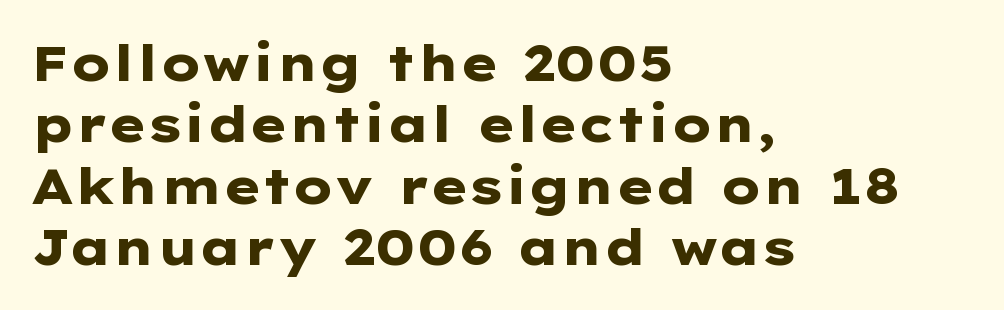
Q: Is the text bold? A: Yes.
Q: Is the text italic (slanted)? A: No, it is upright.
Q: Is the typeface a serif or a sans-serif typeface? A: Sans-serif.
Q: Is the text underlined? A: No.
Q: How is the paragraph aligned? A: Left-aligned.
Q: Is the spacing between letters normal or unusually wide? A: Normal.
Q: Width (condensed, normal, or wide)? A: Wide.
Q: Stroke contrast? A: Low.
Q: x-height? A: Medium.
Q: Monospaced? A: No.
